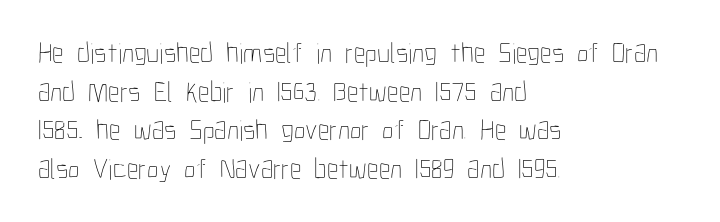
The image shows 29 px thin, condensed type, upright; set left-aligned, normal line spacing (1.33x), normal letter spacing, not underlined; low stroke contrast and a medium x-height.
